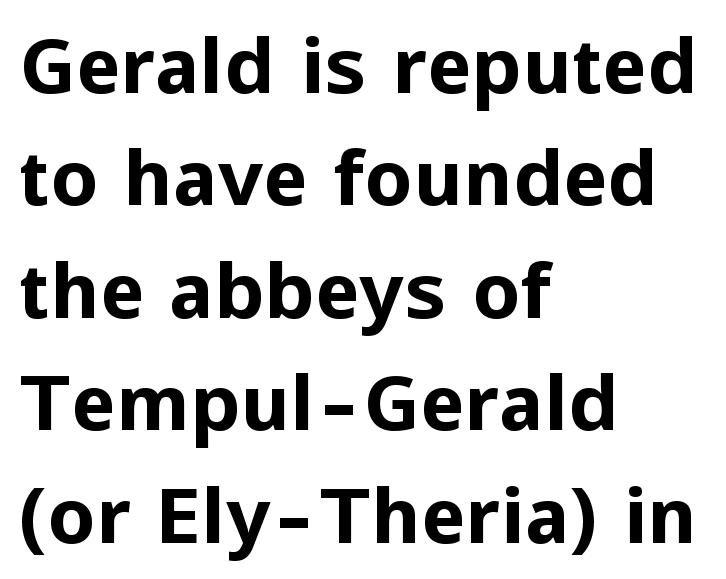
{"serif": "no", "italic": "no", "bold": "yes", "weight": "bold", "width": "normal", "stroke_contrast": "low", "x_height": "medium", "monospaced": "no", "underline": "no", "align": "left", "line_spacing": "normal", "line_spacing_ratio": 1.48, "letter_spacing": "normal", "letter_spacing_em": 0.0, "glyph_px": 76}
